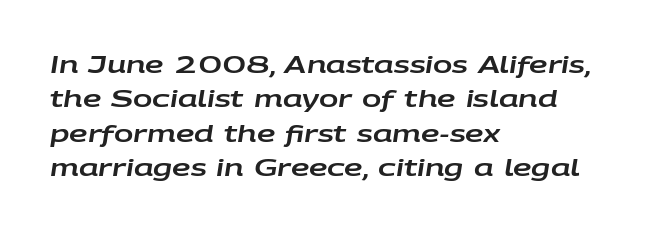
The rendering uses a moderate line-height, typical for paragraphs. The glyphs look as if they've been sheared to an angle. Lines of text with bare space underneath. How are the letters spaced? Ordinarily, with no added tracking. Caption: multi-line text, flush left, ragged right.
